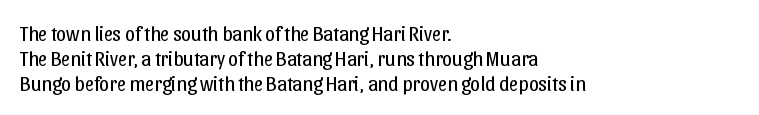
{"italic": "no", "bold": "no", "underline": "no", "align": "left", "line_spacing": "normal", "line_spacing_ratio": 1.25, "letter_spacing": "normal", "letter_spacing_em": 0.0, "glyph_px": 20}
